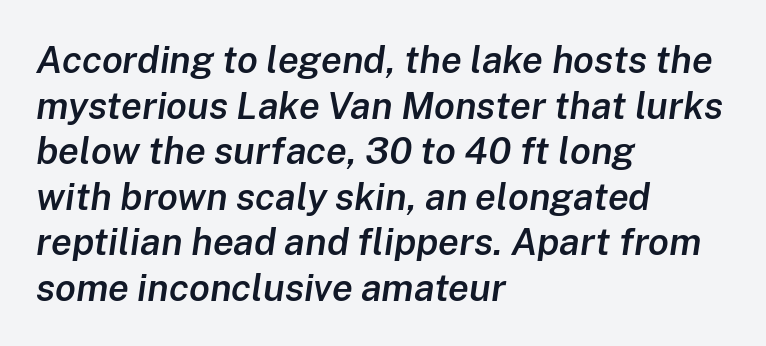
{"italic": "yes", "lean": "right", "slant_degrees": 8, "bold": "semi", "weight": "semibold", "width": "normal", "stroke_contrast": "low", "x_height": "medium", "monospaced": "no", "underline": "no", "align": "left", "line_spacing_ratio": 1.2, "letter_spacing": "normal", "letter_spacing_em": 0.0, "glyph_px": 38}
